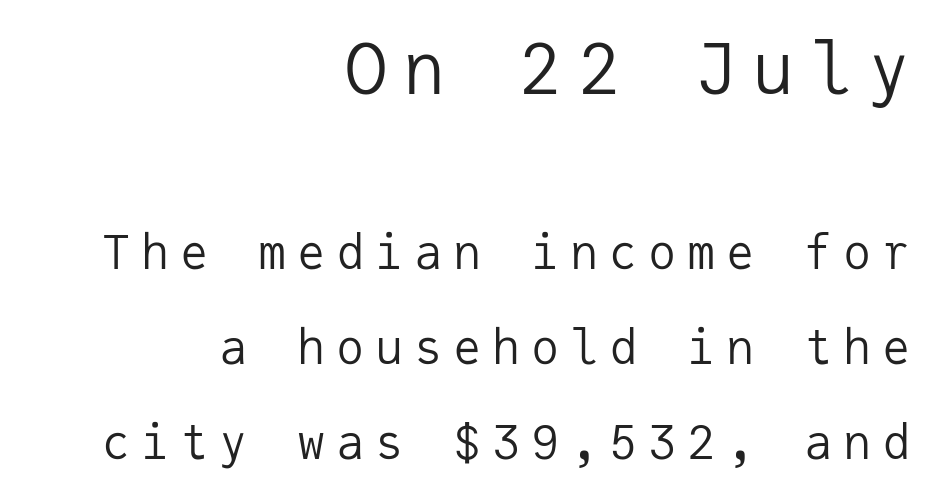
A great deal of white space separates one row of letters from the next. Stems and bowls with no extra thickness — not bold. The composition opens big and finishes small. Layout note: lines flush right.
